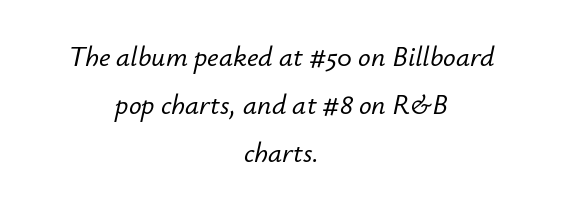
The image shows 28 px text type, italic (leaning right); set centered, line spacing 1.71x, normal letter spacing, not underlined; low stroke contrast and a small x-height.
